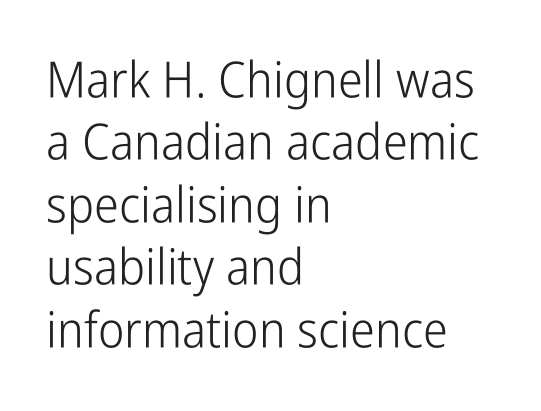
Q: Is the text bold? A: No.
Q: Is the text italic (slanted)? A: No, it is upright.
Q: Is the typeface a serif or a sans-serif typeface? A: Sans-serif.
Q: Is the text underlined? A: No.
Q: How is the paragraph aligned? A: Left-aligned.
Q: Is the spacing between letters normal or unusually wide? A: Normal.
Q: Is the spacing between lines tight, normal or loose? A: Normal.
Q: Width (condensed, normal, or wide)? A: Condensed.
Q: Stroke contrast? A: Low.
Q: x-height? A: Medium.
Q: Monospaced? A: No.
